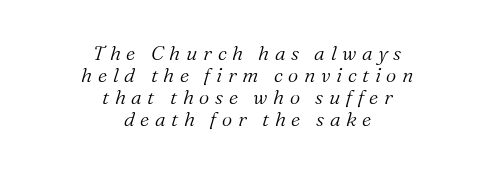
The image shows 20 px text type, italic (leaning right); set centered, tight line spacing (1.1x), unusually wide letter spacing (+0.28 em), not underlined.
